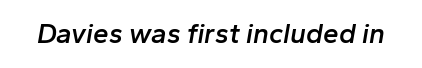
Check under the words: just untouched page. There's an unmistakable incline to the writing here. A fair bit of extra ink — the face is semibold, not bold. Caption: standard tracking, unaltered. Each letter keeps its own natural width here, so spacing adapts to shape.
